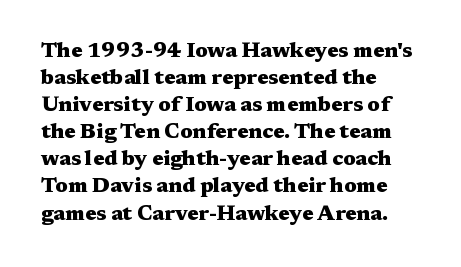
The image shows 21 px bold type, upright; set left-aligned, normal line spacing (1.29x), normal letter spacing, not underlined.
